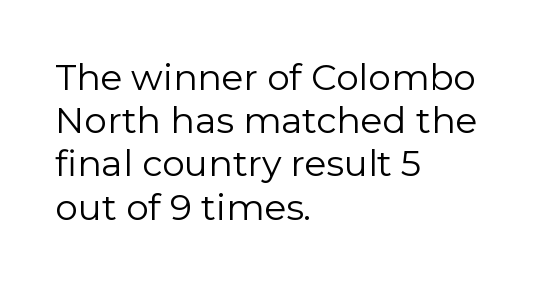
The image shows 36 px regular-weight sans-serif type, upright; set left-aligned, line spacing 1.2x, normal letter spacing, not underlined; low stroke contrast and a medium x-height.
